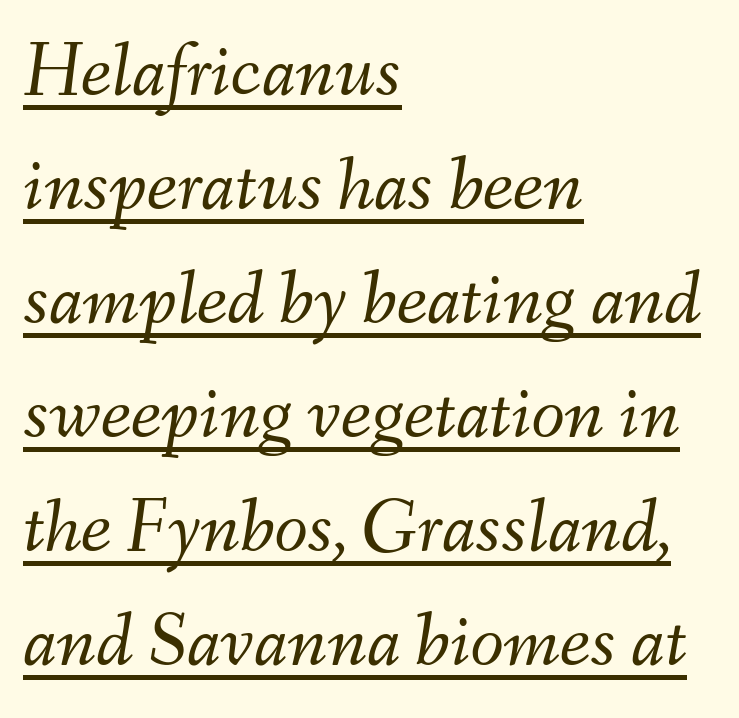
Q: Is the text bold? A: No.
Q: Is the text italic (slanted)? A: Yes, it leans right by about 9 degrees.
Q: Is the text underlined? A: Yes.
Q: How is the paragraph aligned? A: Left-aligned.
Q: Is the spacing between letters normal or unusually wide? A: Normal.
Q: Is the spacing between lines tight, normal or loose? A: Normal.
Q: Width (condensed, normal, or wide)? A: Normal.
Q: Stroke contrast? A: Medium.
Q: x-height? A: Small.
Q: Monospaced? A: No.
